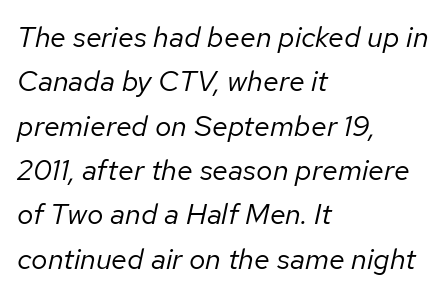
{"italic": "yes", "lean": "right", "slant_degrees": 12, "bold": "no", "weight": "regular", "width": "normal", "stroke_contrast": "low", "x_height": "medium", "monospaced": "no", "underline": "no", "align": "left", "line_spacing": "normal", "line_spacing_ratio": 1.53, "letter_spacing": "normal", "letter_spacing_em": 0.0, "glyph_px": 29}
